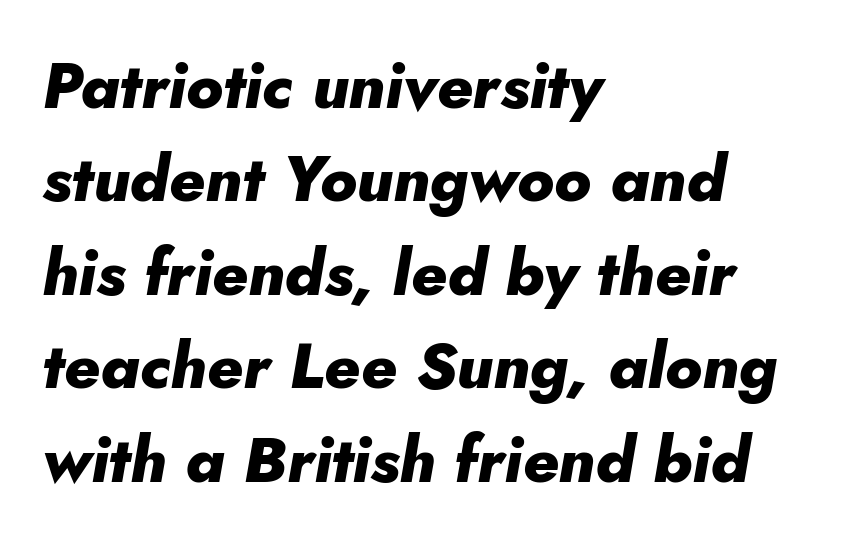
Q: Is the text bold? A: Yes.
Q: Is the text italic (slanted)? A: Yes, it leans right by about 10 degrees.
Q: Is the text underlined? A: No.
Q: How is the paragraph aligned? A: Left-aligned.
Q: Is the spacing between letters normal or unusually wide? A: Normal.
Q: Is the spacing between lines tight, normal or loose? A: Normal.
Q: Width (condensed, normal, or wide)? A: Normal.
Q: Stroke contrast? A: Low.
Q: x-height? A: Small.
Q: Monospaced? A: No.
